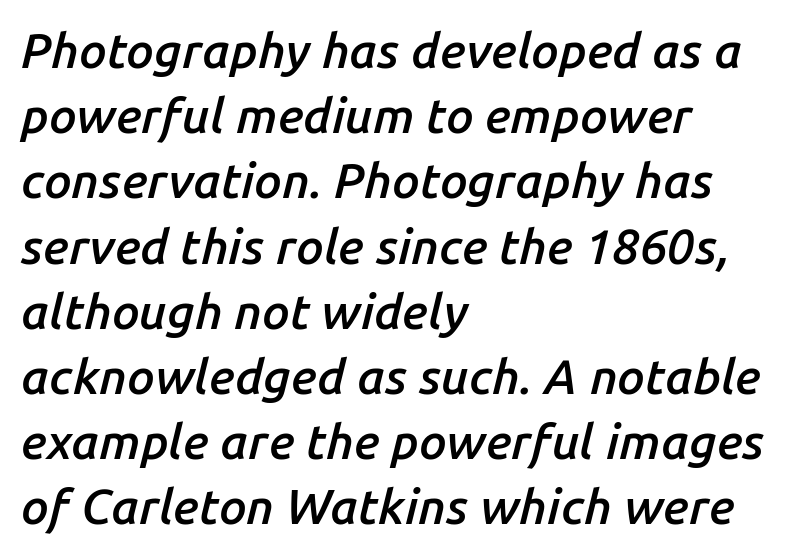
{"italic": "yes", "lean": "right", "slant_degrees": 14, "bold": "semi", "weight": "semibold", "width": "normal", "stroke_contrast": "low", "x_height": "medium", "monospaced": "no", "underline": "no", "align": "left", "line_spacing": "normal", "line_spacing_ratio": 1.33, "letter_spacing": "normal", "letter_spacing_em": 0.0, "glyph_px": 49}
